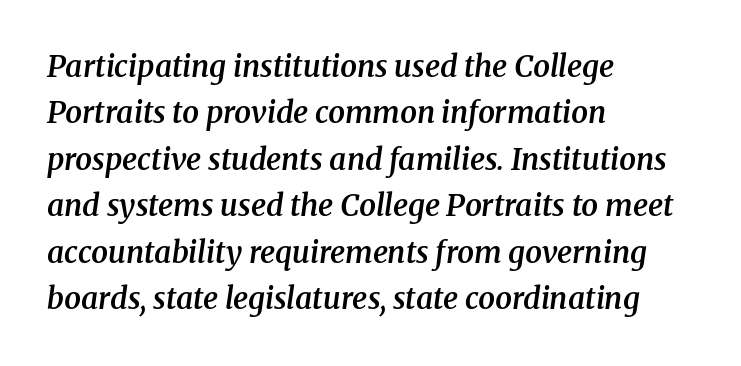
The image shows 30 px semibold serif type, italic (leaning right); set left-aligned, normal line spacing (1.55x), normal letter spacing, not underlined; medium stroke contrast and a medium x-height.
